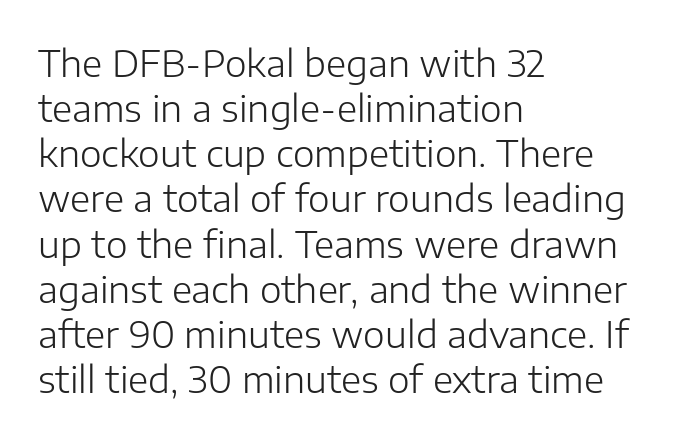
{"serif": "no", "italic": "no", "bold": "no", "weight": "light", "width": "normal", "stroke_contrast": "low", "x_height": "medium", "monospaced": "no", "underline": "no", "align": "left", "line_spacing_ratio": 1.22, "letter_spacing": "normal", "letter_spacing_em": 0.0, "glyph_px": 37}
